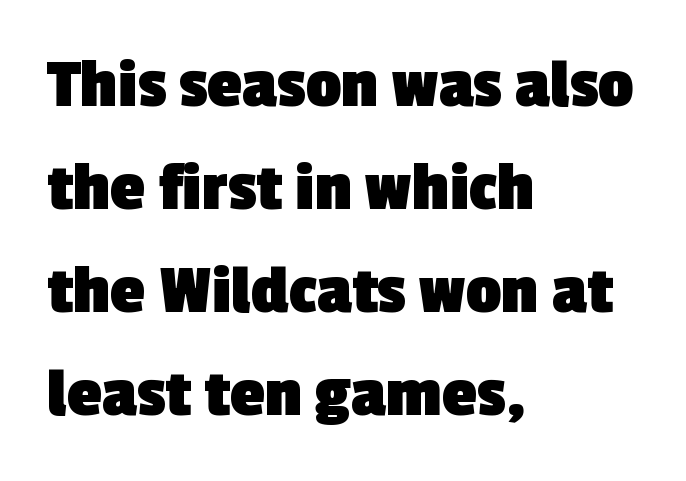
{"serif": "no", "bold": "yes", "weight": "heavy", "width": "normal", "x_height": "medium", "monospaced": "no", "underline": "no", "align": "left", "line_spacing": "normal", "line_spacing_ratio": 1.47, "letter_spacing": "normal", "letter_spacing_em": 0.0, "glyph_px": 70}
